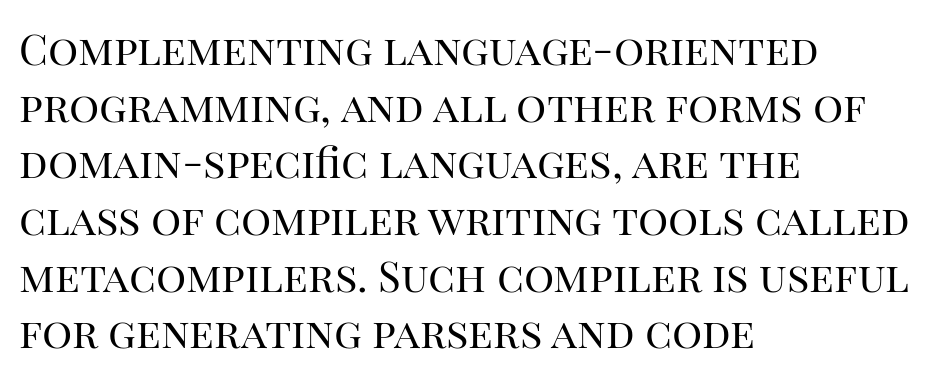
{"serif": "yes", "italic": "no", "bold": "no", "weight": "regular", "width": "normal", "stroke_contrast": "high", "x_height": "large", "monospaced": "no", "underline": "no", "align": "left", "line_spacing": "normal", "line_spacing_ratio": 1.35, "letter_spacing": "normal", "letter_spacing_em": 0.0, "glyph_px": 42}
